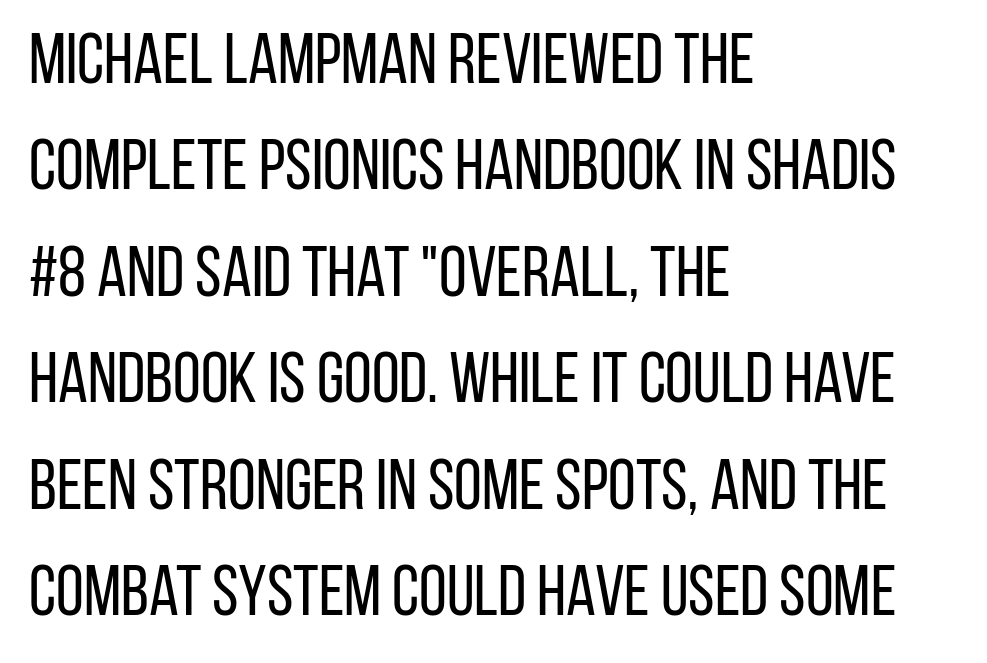
How would I describe the line gaps? Plain and ordinary. Check where the strokes stop: nothing finishes them off — pure sans. Varying glyph widths throughout — classic text-font behaviour. Is there any slant? The stems are plumb. If you drew a ruler down the left edge, every line would touch it.
